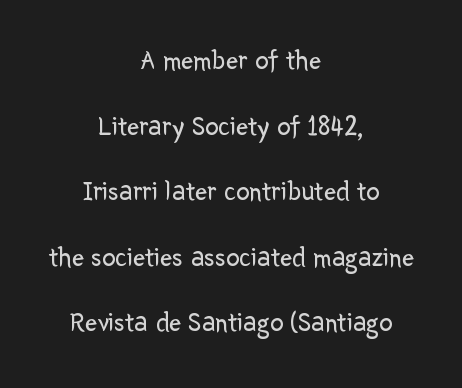
Honestly, the rows look like they've been pulled way apart. Alignment: centered. How are the letters spaced? Ordinarily, with no added tracking. The font's upright variant was chosen for this text.
